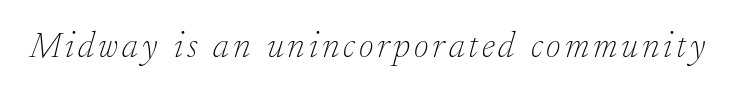
The image shows 36 px thin serif type, italic (leaning right); set not underlined; low stroke contrast and a small x-height.
